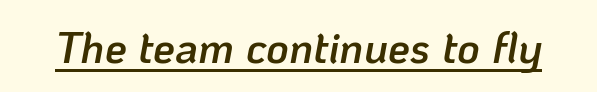
The image shows 44 px semibold type, italic (leaning right); set normal letter spacing, underlined; low stroke contrast and a medium x-height.
